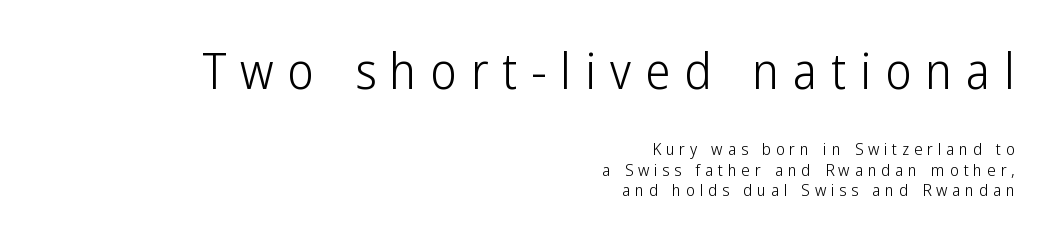
Q: Is the text bold? A: No.
Q: Is the text italic (slanted)? A: No, it is upright.
Q: Is the typeface a serif or a sans-serif typeface? A: Sans-serif.
Q: Is the text underlined? A: No.
Q: How is the paragraph aligned? A: Right-aligned.
Q: Is the spacing between letters normal or unusually wide? A: Unusually wide.
Q: Which block of text is set in a larger size, the first (top) or the second (bottom)? A: The first (top) one.
Q: Width (condensed, normal, or wide)? A: Condensed.
Q: Stroke contrast? A: Low.
Q: x-height? A: Medium.
Q: Monospaced? A: No.
